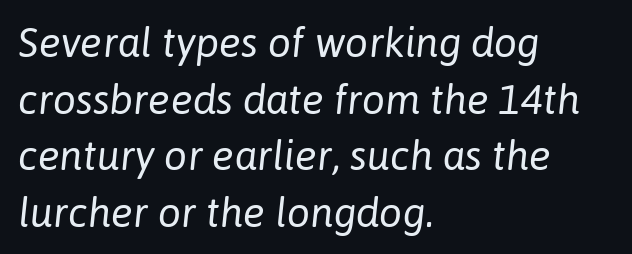
The image shows 41 px regular-weight type, italic (leaning right); set left-aligned, normal line spacing (1.38x), normal letter spacing, not underlined; low stroke contrast and a medium x-height.
